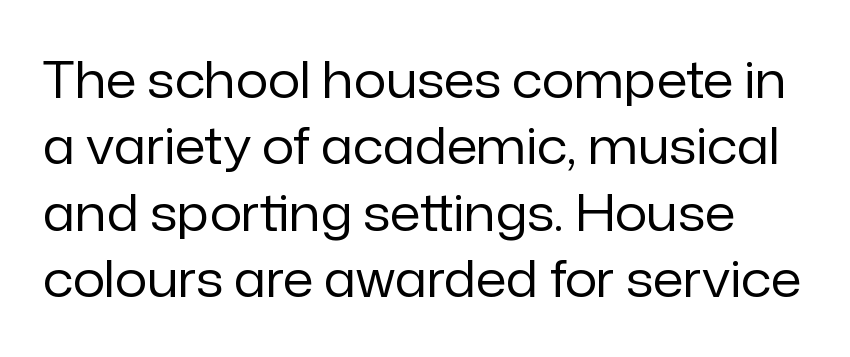
{"serif": "no", "italic": "no", "bold": "no", "weight": "regular", "width": "normal", "stroke_contrast": "low", "x_height": "medium", "monospaced": "no", "underline": "no", "line_spacing": "normal", "line_spacing_ratio": 1.33, "letter_spacing": "normal", "letter_spacing_em": 0.0, "glyph_px": 50}
